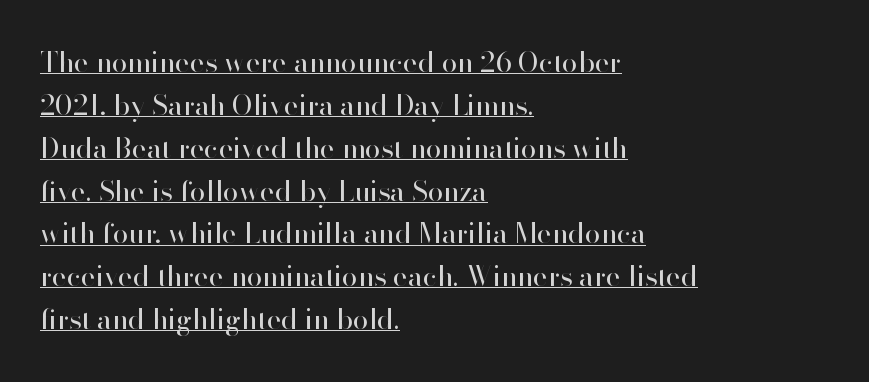
{"serif": "no", "italic": "no", "bold": "no", "weight": "regular", "width": "normal", "stroke_contrast": "high", "x_height": "small", "monospaced": "no", "underline": "yes", "align": "left", "line_spacing": "normal", "line_spacing_ratio": 1.53, "letter_spacing": "normal", "letter_spacing_em": 0.0, "glyph_px": 28}
